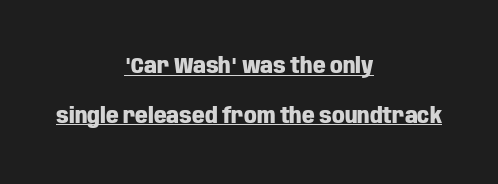
The image shows 22 px bold type, upright; set centered, loose line spacing (2.27x), normal letter spacing, underlined.
